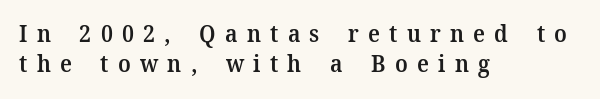
{"italic": "no", "bold": "semi", "underline": "no", "align": "left", "line_spacing": "normal", "line_spacing_ratio": 1.3, "letter_spacing": "wide", "letter_spacing_em": 0.4, "glyph_px": 23}
